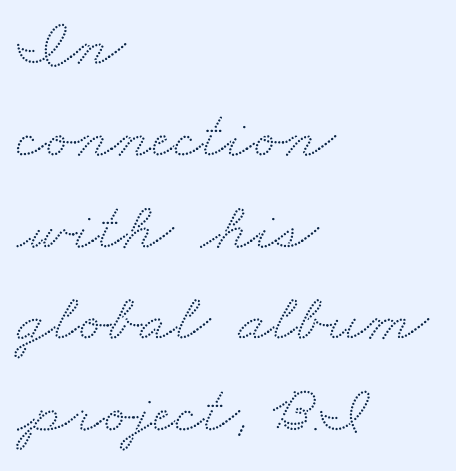
Line spacing here is normal. These lines keep a tight, regular rhythm from letter to letter. If you drew a ruler down the left edge, every line would touch it. Letterform terminals end in serifs throughout the passage. Letters rest on an invisible, unmarked baseline.
